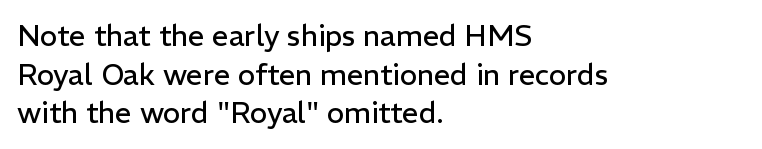
Q: Is the text bold? A: No.
Q: Is the text italic (slanted)? A: No, it is upright.
Q: Is the typeface a serif or a sans-serif typeface? A: Sans-serif.
Q: Is the text underlined? A: No.
Q: How is the paragraph aligned? A: Left-aligned.
Q: Is the spacing between letters normal or unusually wide? A: Normal.
Q: Is the spacing between lines tight, normal or loose? A: Normal.
Q: Width (condensed, normal, or wide)? A: Normal.
Q: Stroke contrast? A: Low.
Q: x-height? A: Medium.
Q: Monospaced? A: No.
